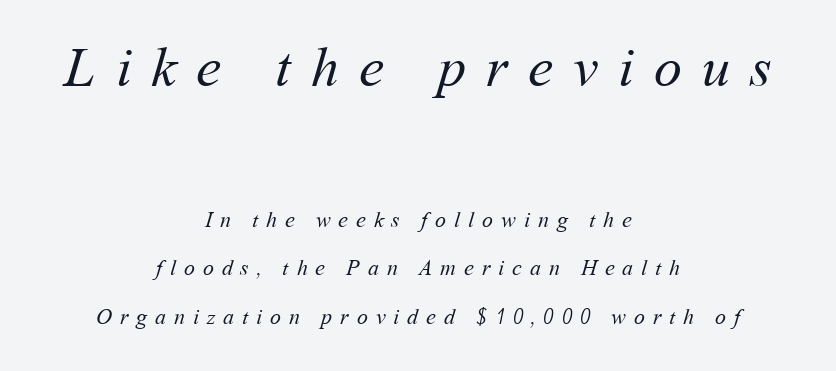
The image shows 56 px regular-weight type; set centered, loose line spacing (2.21x), unusually wide letter spacing (+0.36 em), not underlined; the first (top) block is 2.55x larger; medium stroke contrast and a medium x-height.
